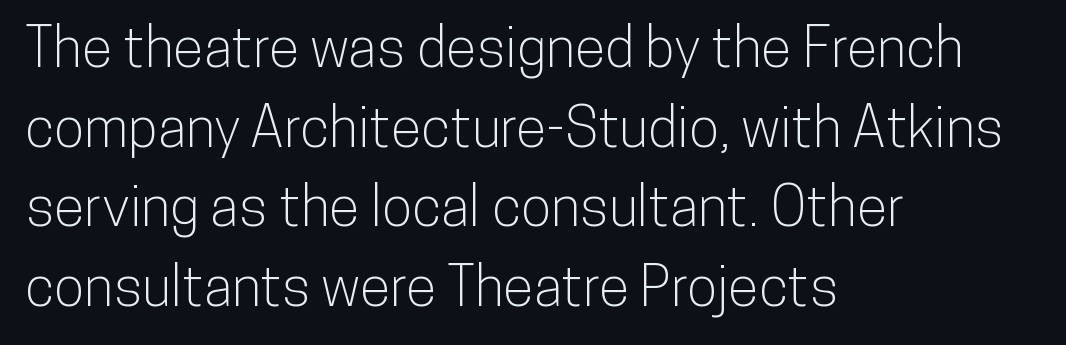
Q: Is the text italic (slanted)? A: No, it is upright.
Q: Is the typeface a serif or a sans-serif typeface? A: Sans-serif.
Q: Is the text underlined? A: No.
Q: How is the paragraph aligned? A: Left-aligned.
Q: Is the spacing between letters normal or unusually wide? A: Normal.
Q: Is the spacing between lines tight, normal or loose? A: Normal.
Q: Width (condensed, normal, or wide)? A: Condensed.
Q: Stroke contrast? A: Low.
Q: x-height? A: Medium.
Q: Monospaced? A: No.
